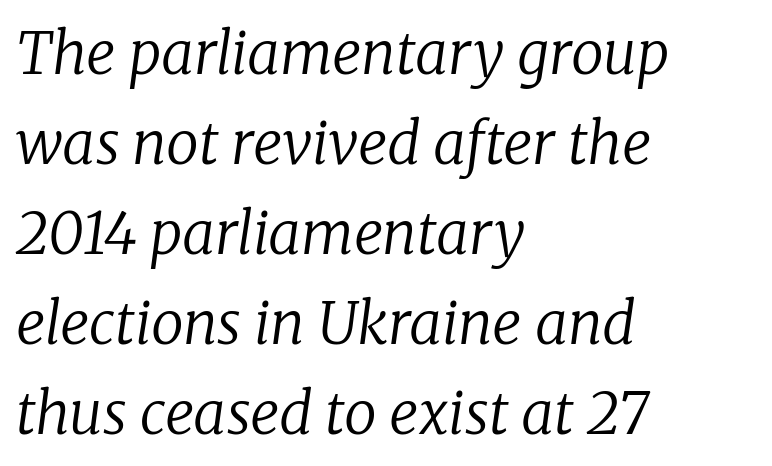
Q: Is the text bold? A: No.
Q: Is the text italic (slanted)? A: Yes, it leans right by about 8 degrees.
Q: Is the typeface a serif or a sans-serif typeface? A: Serif.
Q: Is the text underlined? A: No.
Q: How is the paragraph aligned? A: Left-aligned.
Q: Is the spacing between letters normal or unusually wide? A: Normal.
Q: Is the spacing between lines tight, normal or loose? A: Normal.
Q: Width (condensed, normal, or wide)? A: Normal.
Q: Stroke contrast? A: Low.
Q: x-height? A: Medium.
Q: Monospaced? A: No.
